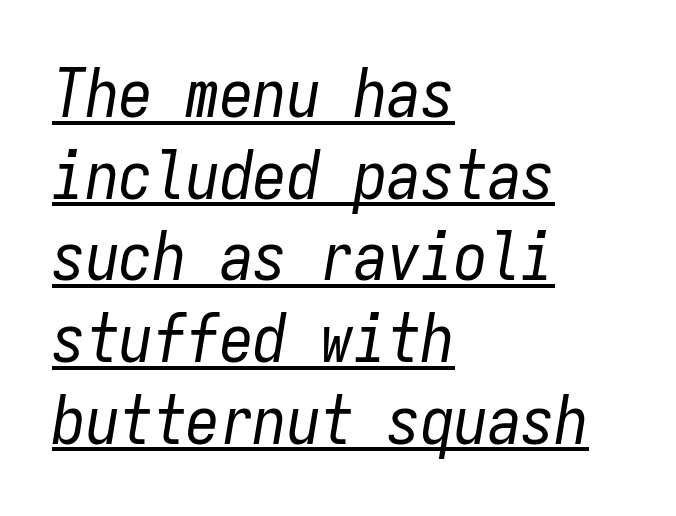
{"italic": "yes", "lean": "right", "slant_degrees": 9, "bold": "no", "weight": "regular", "width": "condensed", "stroke_contrast": "low", "x_height": "medium", "monospaced": "yes", "underline": "yes", "align": "left", "line_spacing_ratio": 1.22, "letter_spacing": "normal", "letter_spacing_em": 0.0, "glyph_px": 67}
